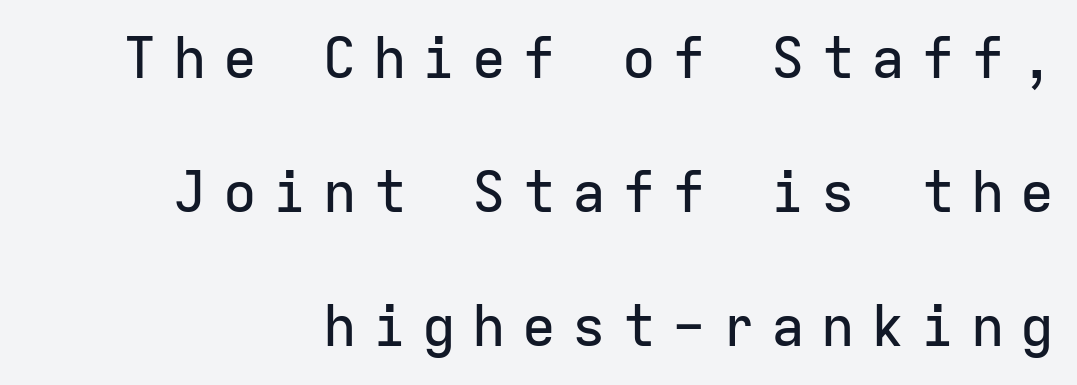
{"serif": "no", "italic": "no", "width": "normal", "stroke_contrast": "low", "x_height": "medium", "monospaced": "yes", "underline": "no", "align": "right", "line_spacing": "loose", "line_spacing_ratio": 2.39, "letter_spacing": "wide", "letter_spacing_em": 0.29, "glyph_px": 56}
